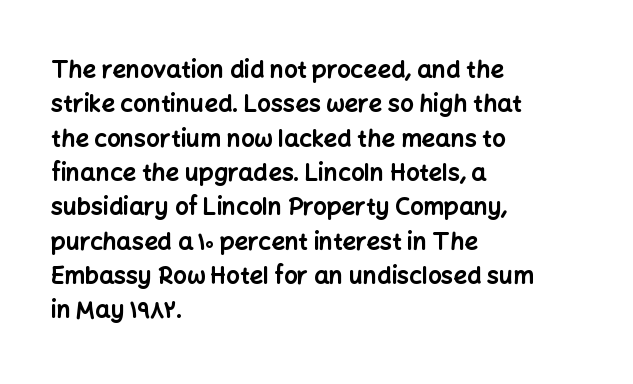
The image shows 24 px bold type, upright; set left-aligned, normal line spacing (1.43x), normal letter spacing, not underlined.
